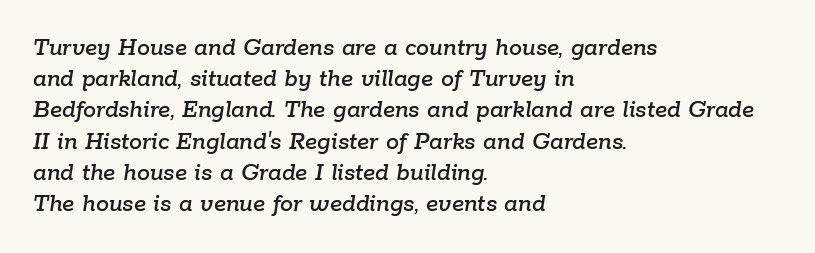
{"italic": "yes", "lean": "right", "slant_degrees": 9, "underline": "no", "align": "left", "line_spacing_ratio": 1.2, "letter_spacing": "normal", "letter_spacing_em": 0.0, "glyph_px": 26}
